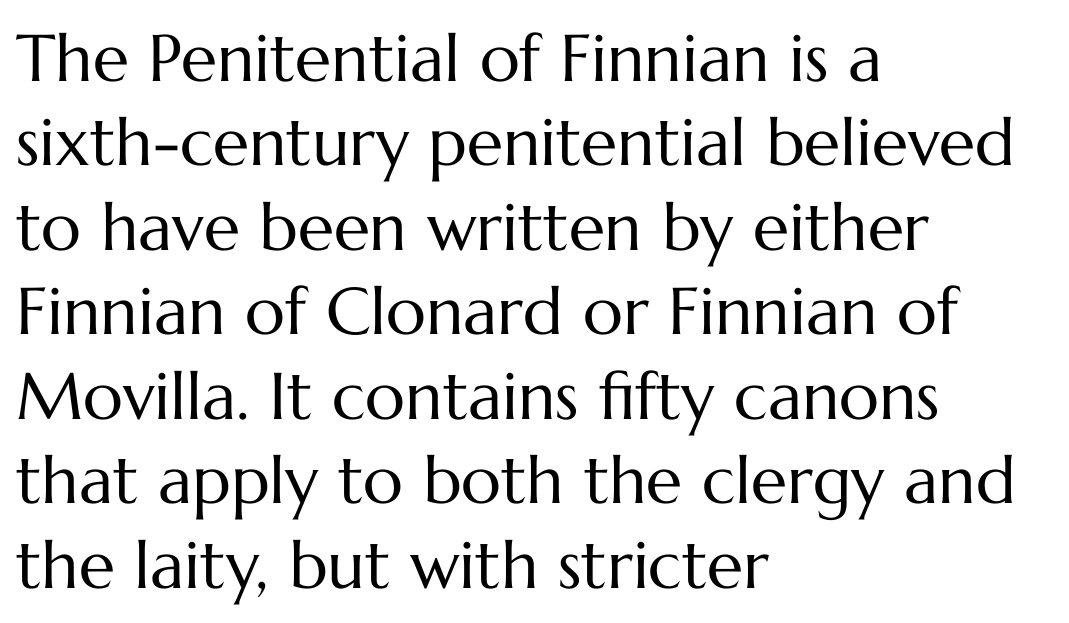
The image shows 66 px regular-weight type, upright; set left-aligned, normal line spacing (1.28x), normal letter spacing, not underlined; medium stroke contrast and a medium x-height.
